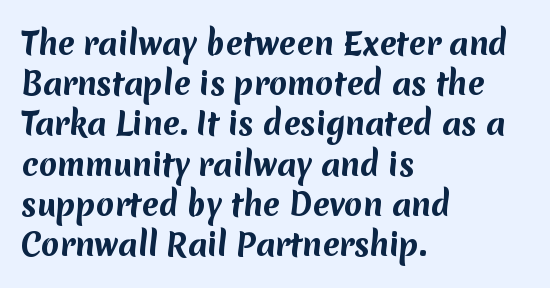
The image shows 30 px bold sans-serif type; set left-aligned, normal line spacing (1.34x), normal letter spacing, not underlined; medium stroke contrast and a medium x-height.
